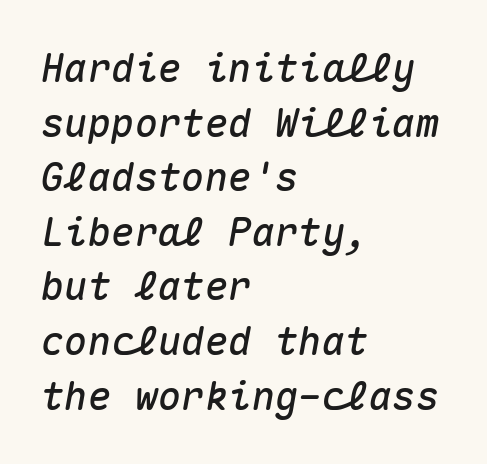
{"italic": "yes", "lean": "right", "slant_degrees": 10, "width": "normal", "stroke_contrast": "medium", "x_height": "medium", "monospaced": "yes", "underline": "no", "align": "left", "line_spacing": "normal", "line_spacing_ratio": 1.4, "letter_spacing": "normal", "letter_spacing_em": 0.0, "glyph_px": 39}
